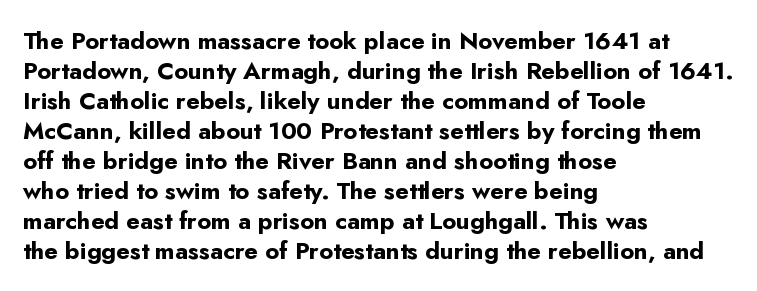
{"italic": "no", "bold": "yes", "underline": "no", "align": "left", "line_spacing": "normal", "line_spacing_ratio": 1.25, "letter_spacing": "normal", "letter_spacing_em": 0.0, "glyph_px": 24}
